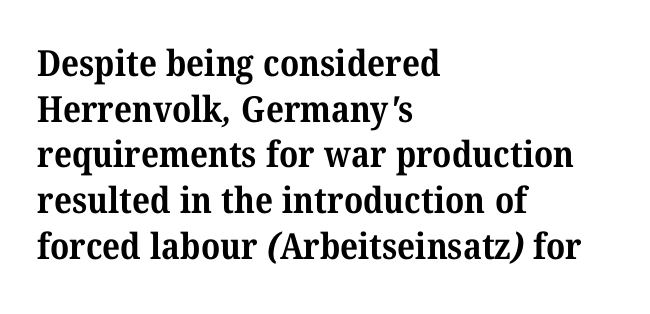
{"serif": "yes", "bold": "yes", "weight": "bold", "width": "normal", "stroke_contrast": "medium", "x_height": "medium", "monospaced": "no", "underline": "no", "align": "left", "line_spacing": "normal", "line_spacing_ratio": 1.27, "letter_spacing": "normal", "letter_spacing_em": 0.0, "glyph_px": 36}
